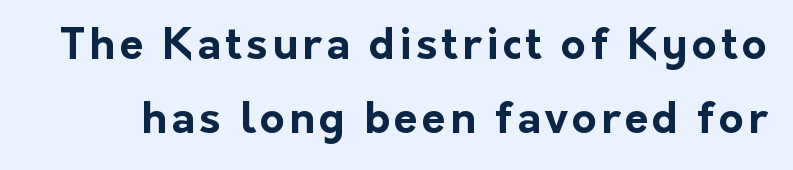
{"serif": "no", "italic": "no", "bold": "yes", "weight": "bold", "width": "normal", "stroke_contrast": "low", "x_height": "medium", "monospaced": "no", "underline": "no", "line_spacing_ratio": 1.71, "glyph_px": 43}
